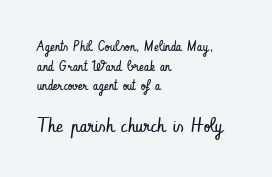
Q: Is the text bold? A: No.
Q: Is the text italic (slanted)? A: No, it is upright.
Q: Is the text underlined? A: No.
Q: How is the paragraph aligned? A: Left-aligned.
Q: Is the spacing between letters normal or unusually wide? A: Normal.
Q: Is the spacing between lines tight, normal or loose? A: Normal.
Q: Which block of text is set in a larger size, the first (top) or the second (bottom)? A: The second (bottom) one.
